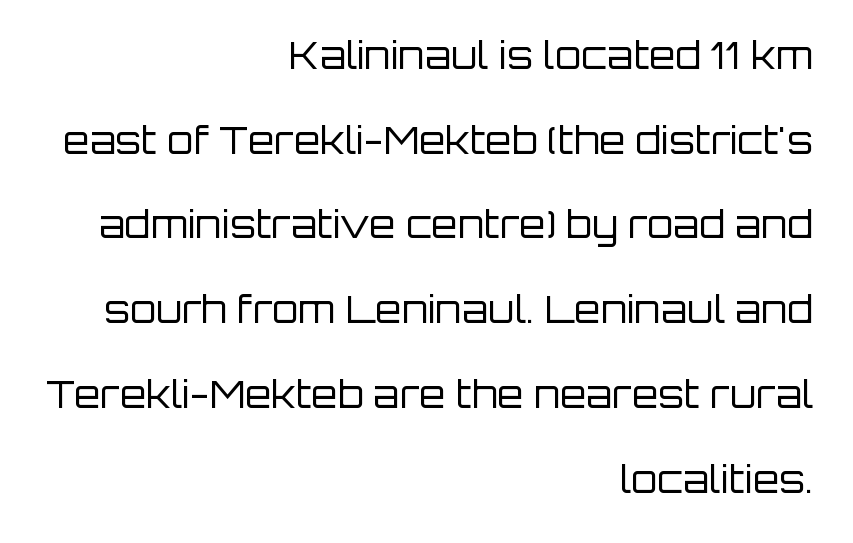
Q: Is the text bold? A: No.
Q: Is the text italic (slanted)? A: No, it is upright.
Q: Is the typeface a serif or a sans-serif typeface? A: Sans-serif.
Q: Is the text underlined? A: No.
Q: How is the paragraph aligned? A: Right-aligned.
Q: Is the spacing between letters normal or unusually wide? A: Normal.
Q: Is the spacing between lines tight, normal or loose? A: Loose.
Q: Width (condensed, normal, or wide)? A: Normal.
Q: Stroke contrast? A: Low.
Q: x-height? A: Large.
Q: Monospaced? A: No.
